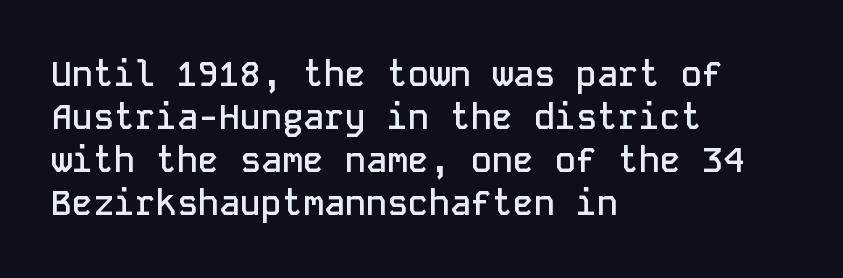
The lines in this sample share a left origin and differ only in where they stop. You could count columns in this text — the font is strictly monospaced. On the weight axis this lands at semibold, roughly 600. Just letters on the line, the space beneath them empty. Short note: letters normally spaced.
